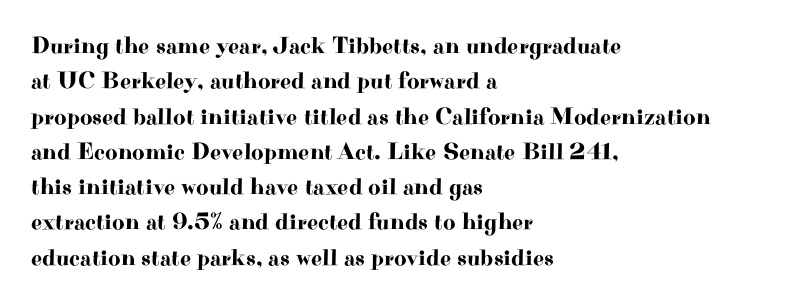
Q: Is the text italic (slanted)? A: No, it is upright.
Q: Is the text underlined? A: No.
Q: How is the paragraph aligned? A: Left-aligned.
Q: Is the spacing between letters normal or unusually wide? A: Normal.
Q: Is the spacing between lines tight, normal or loose? A: Normal.
